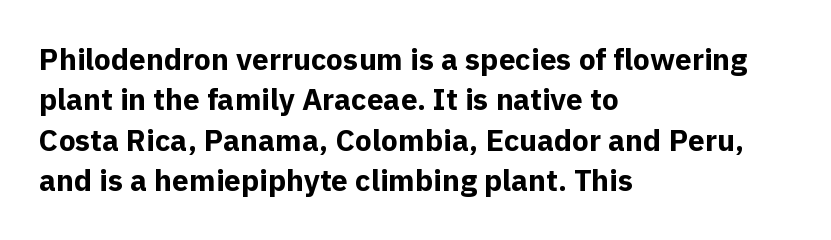
The image shows 30 px bold sans-serif type, upright; set left-aligned, normal line spacing (1.35x), normal letter spacing, not underlined; a medium x-height.
